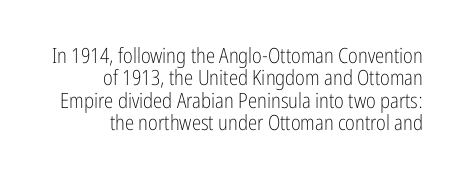
The image shows 21 px text type, upright; set right-aligned, tight line spacing (1.06x), normal letter spacing, not underlined.
